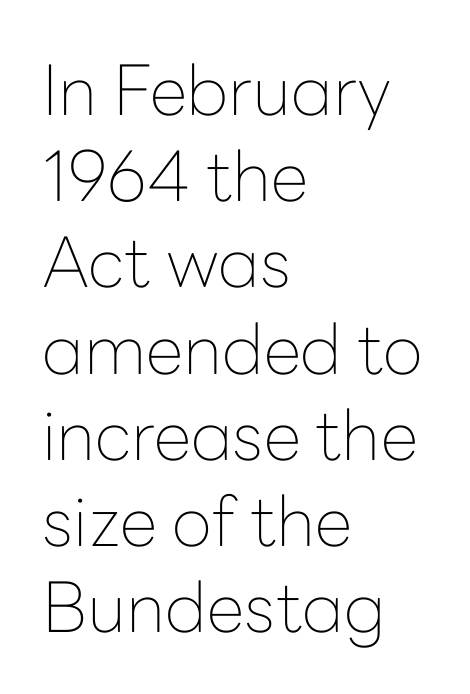
The image shows 69 px thin sans-serif type, upright; set left-aligned, normal line spacing (1.25x), normal letter spacing, not underlined; low stroke contrast and a medium x-height.
